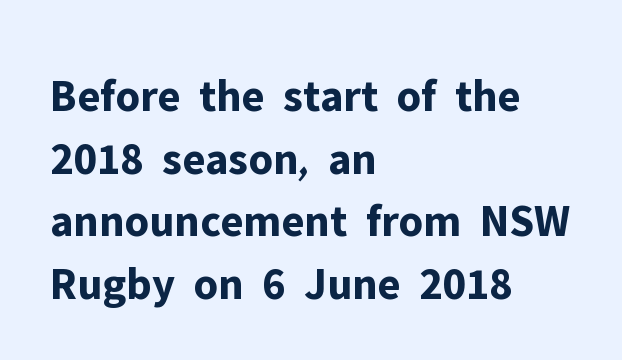
{"serif": "no", "italic": "no", "bold": "yes", "weight": "bold", "width": "normal", "stroke_contrast": "low", "x_height": "medium", "monospaced": "no", "underline": "no", "align": "left", "line_spacing": "normal", "line_spacing_ratio": 1.36, "letter_spacing": "normal", "letter_spacing_em": 0.0, "glyph_px": 46}
